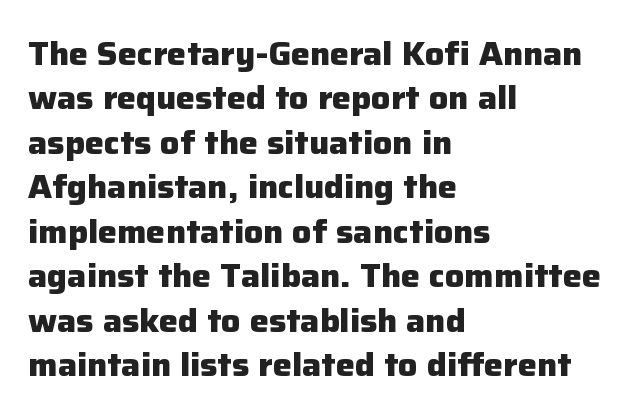
{"serif": "no", "italic": "no", "bold": "yes", "weight": "heavy", "width": "normal", "stroke_contrast": "low", "x_height": "medium", "monospaced": "no", "underline": "no", "align": "left", "line_spacing": "normal", "line_spacing_ratio": 1.39, "letter_spacing": "normal", "letter_spacing_em": 0.0, "glyph_px": 32}
